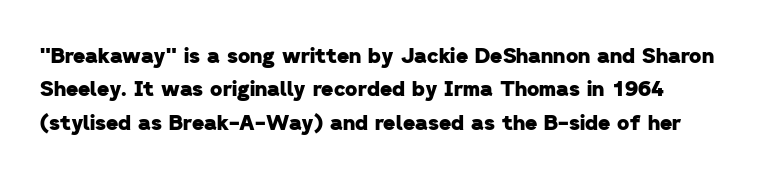
The image shows 21 px bold type; set left-aligned, normal line spacing (1.59x), normal letter spacing, not underlined.
